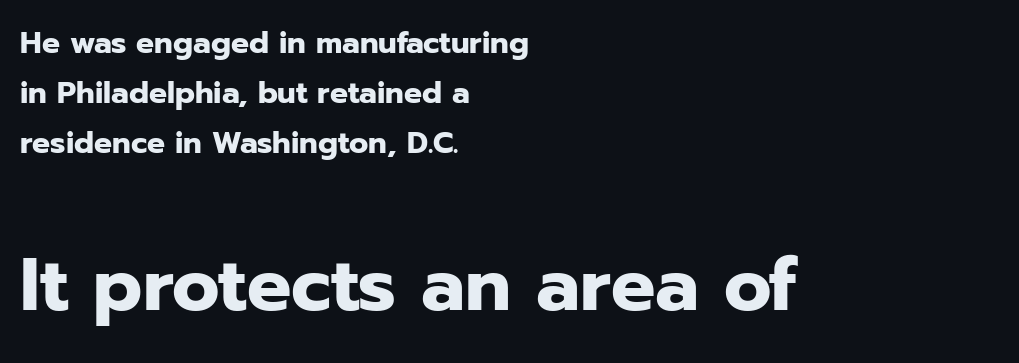
Unlike a traditional serif, this face leaves its strokes unadorned. The block sitting lower on the canvas is the one with enlarged characters. Reading down the block, your eye returns to a fixed left position each line. Varying glyph widths throughout — classic text-font behaviour. Glance below the letters and you will spot only blank space.
